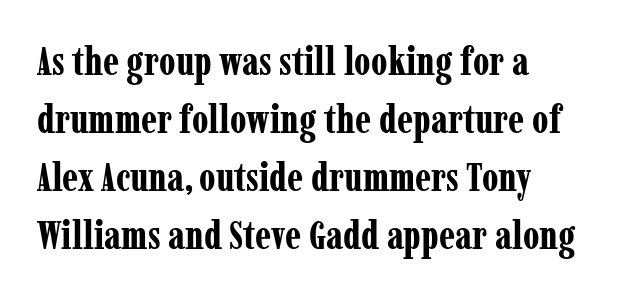
Q: Is the text bold? A: Yes.
Q: Is the text italic (slanted)? A: No, it is upright.
Q: Is the typeface a serif or a sans-serif typeface? A: Serif.
Q: Is the text underlined? A: No.
Q: How is the paragraph aligned? A: Left-aligned.
Q: Is the spacing between letters normal or unusually wide? A: Normal.
Q: Is the spacing between lines tight, normal or loose? A: Normal.
Q: Width (condensed, normal, or wide)? A: Condensed.
Q: Stroke contrast? A: Low.
Q: x-height? A: Medium.
Q: Monospaced? A: No.
